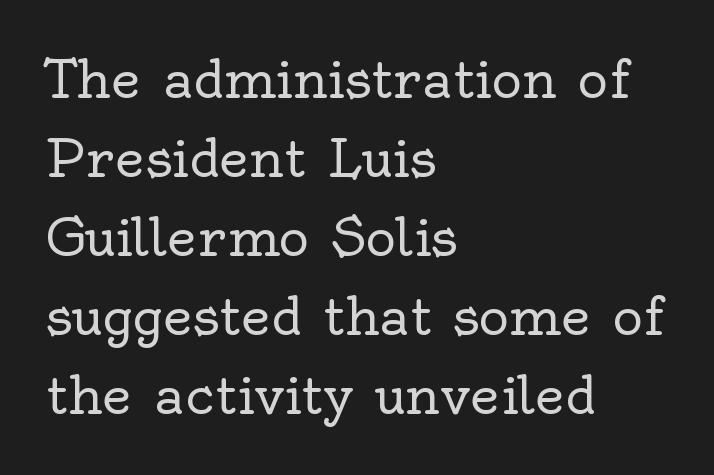
{"serif": "yes", "italic": "no", "bold": "no", "weight": "regular", "width": "normal", "x_height": "small", "monospaced": "no", "underline": "no", "align": "left", "line_spacing": "normal", "line_spacing_ratio": 1.52, "letter_spacing": "normal", "letter_spacing_em": 0.0, "glyph_px": 52}
